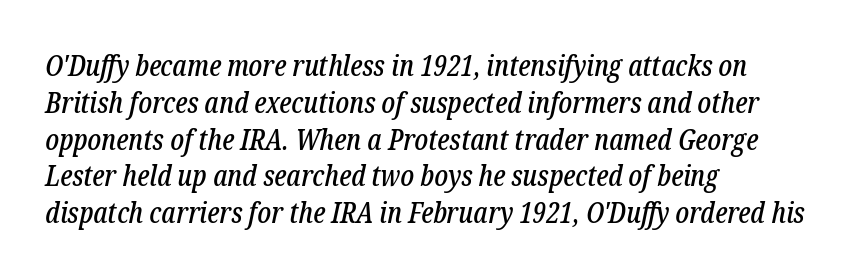
{"serif": "yes", "italic": "yes", "lean": "right", "slant_degrees": 12, "width": "condensed", "stroke_contrast": "low", "x_height": "medium", "monospaced": "no", "underline": "no", "align": "left", "line_spacing": "normal", "line_spacing_ratio": 1.27, "letter_spacing": "normal", "letter_spacing_em": 0.0, "glyph_px": 29}
